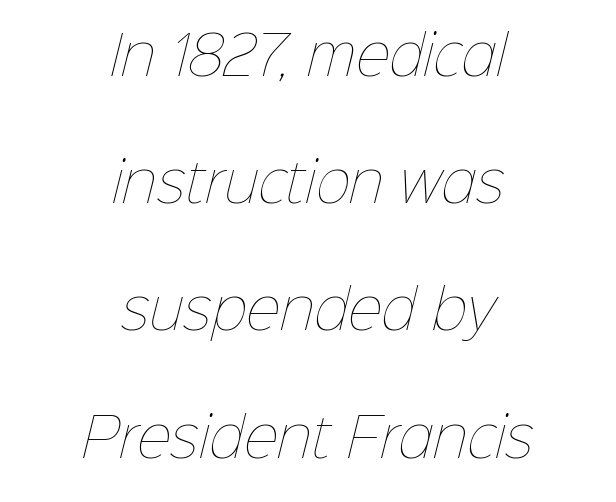
Summary of weight: not heavy and not bold. Type without underlining. The face used here is proportionally spaced, like ordinary book or web type. Vertically, the passage feels expansive, rows floating well apart. Letter spacing: default.
